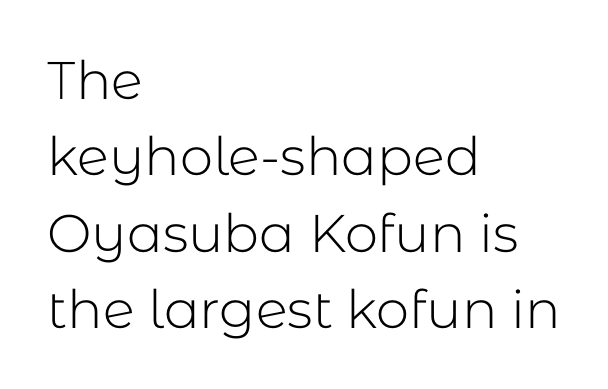
Q: Is the text bold? A: No.
Q: Is the text italic (slanted)? A: No, it is upright.
Q: Is the typeface a serif or a sans-serif typeface? A: Sans-serif.
Q: Is the text underlined? A: No.
Q: How is the paragraph aligned? A: Left-aligned.
Q: Is the spacing between letters normal or unusually wide? A: Normal.
Q: Is the spacing between lines tight, normal or loose? A: Normal.
Q: Width (condensed, normal, or wide)? A: Normal.
Q: Stroke contrast? A: Low.
Q: x-height? A: Medium.
Q: Monospaced? A: No.
